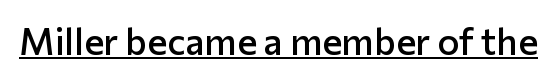
The image shows 37 px semibold sans-serif type, upright; set normal letter spacing, underlined; low stroke contrast and a medium x-height.
